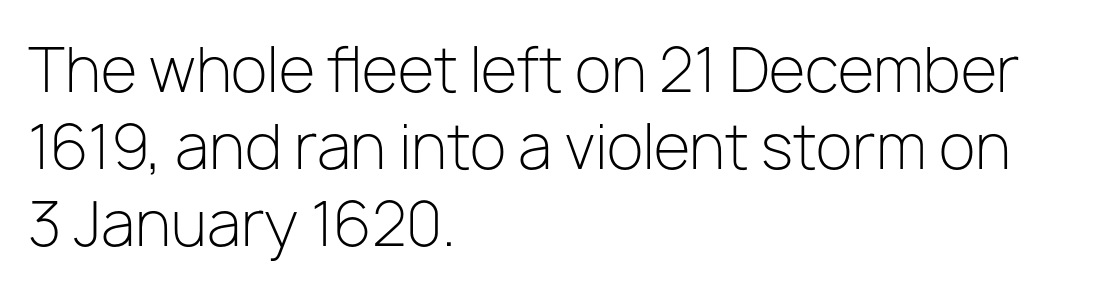
{"serif": "no", "italic": "no", "bold": "no", "weight": "light", "width": "normal", "stroke_contrast": "low", "x_height": "medium", "monospaced": "no", "underline": "no", "align": "left", "line_spacing": "normal", "line_spacing_ratio": 1.28, "letter_spacing": "normal", "letter_spacing_em": 0.0, "glyph_px": 60}
